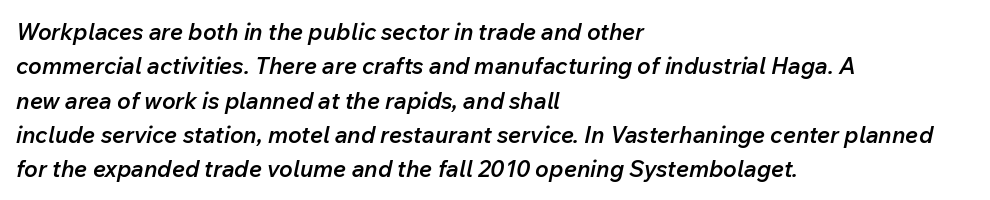
Q: Is the text bold? A: Semi-bold.
Q: Is the text italic (slanted)? A: Yes, it leans right by about 12 degrees.
Q: Is the text underlined? A: No.
Q: How is the paragraph aligned? A: Left-aligned.
Q: Is the spacing between letters normal or unusually wide? A: Normal.
Q: Is the spacing between lines tight, normal or loose? A: Normal.
